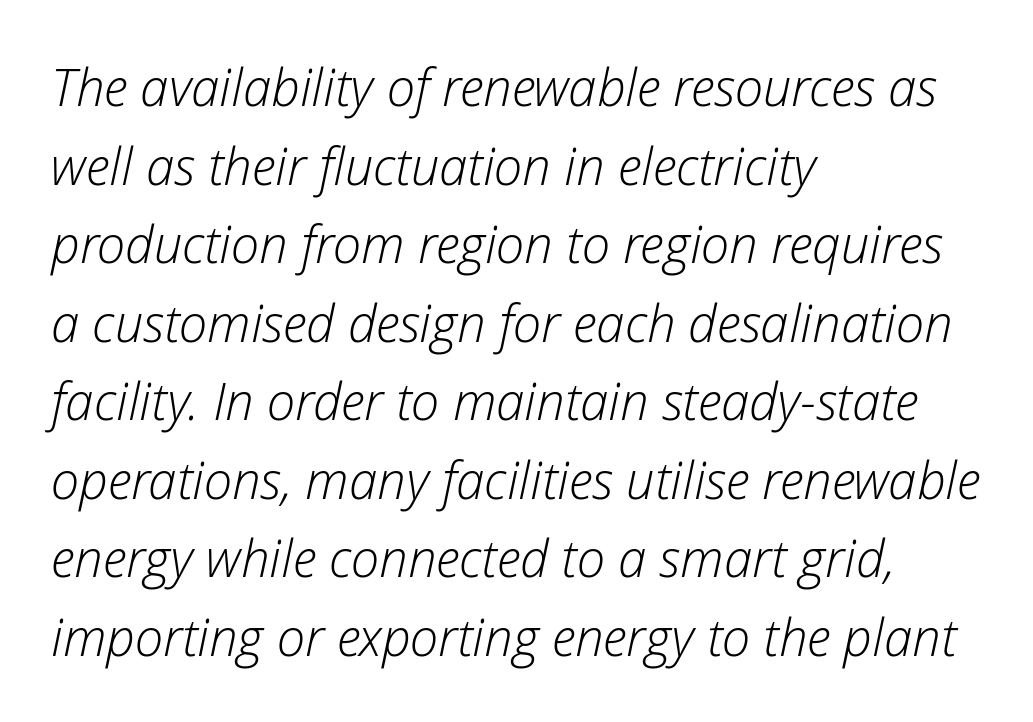
{"italic": "yes", "lean": "right", "slant_degrees": 12, "bold": "no", "weight": "light", "width": "normal", "stroke_contrast": "low", "x_height": "medium", "monospaced": "no", "underline": "no", "align": "left", "line_spacing": "normal", "line_spacing_ratio": 1.54, "letter_spacing": "normal", "letter_spacing_em": 0.0, "glyph_px": 51}
